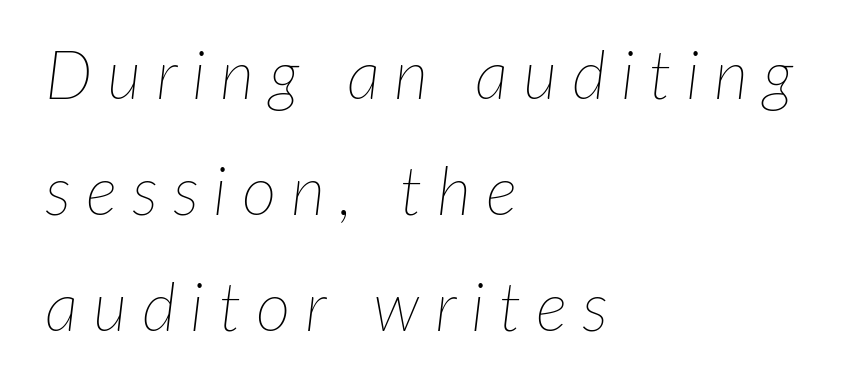
{"italic": "yes", "lean": "right", "slant_degrees": 7, "bold": "no", "weight": "thin", "width": "normal", "stroke_contrast": "low", "x_height": "medium", "monospaced": "no", "underline": "no", "align": "left", "line_spacing_ratio": 1.73, "letter_spacing": "wide", "letter_spacing_em": 0.22, "glyph_px": 67}
